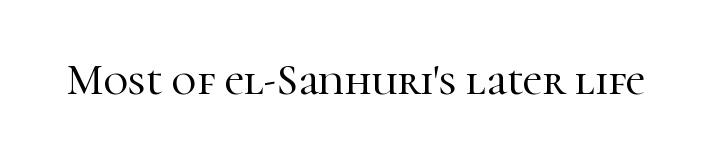
Q: Is the text italic (slanted)? A: No, it is upright.
Q: Is the typeface a serif or a sans-serif typeface? A: Serif.
Q: Is the text underlined? A: No.
Q: Is the spacing between letters normal or unusually wide? A: Normal.
Q: Width (condensed, normal, or wide)? A: Normal.
Q: Stroke contrast? A: High.
Q: x-height? A: Medium.
Q: Monospaced? A: No.
